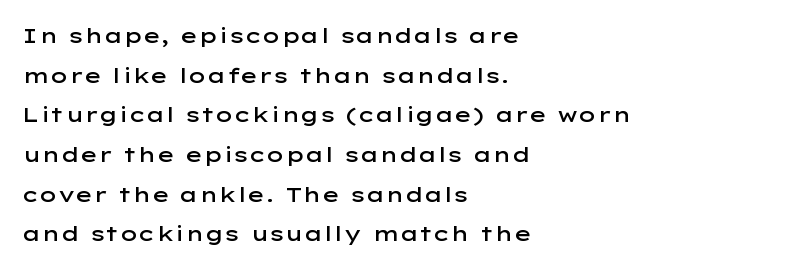
Q: Is the text bold? A: Semi-bold.
Q: Is the text italic (slanted)? A: No, it is upright.
Q: Is the text underlined? A: No.
Q: How is the paragraph aligned? A: Left-aligned.
Q: Is the spacing between letters normal or unusually wide? A: Normal.
